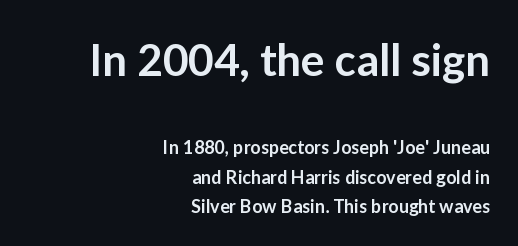
Underline: absent. Unlike a traditional serif, this face leaves its strokes unadorned. These two chunks differ in scale, with the top chunk taking the larger measure. The vertical gap from one line to the next is medium. Students, this is semibold: more ink than regular, less than bold.
